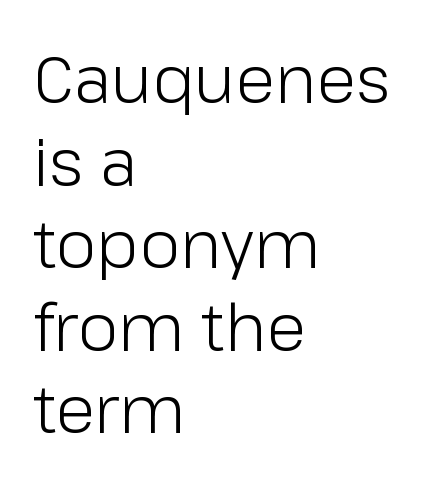
The image shows 65 px light sans-serif type, upright; set left-aligned, normal line spacing (1.27x), normal letter spacing, not underlined; low stroke contrast and a medium x-height.
